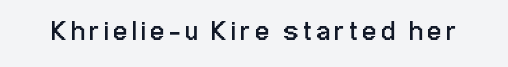
Q: Is the text bold? A: No.
Q: Is the text italic (slanted)? A: No, it is upright.
Q: Is the text underlined? A: No.
